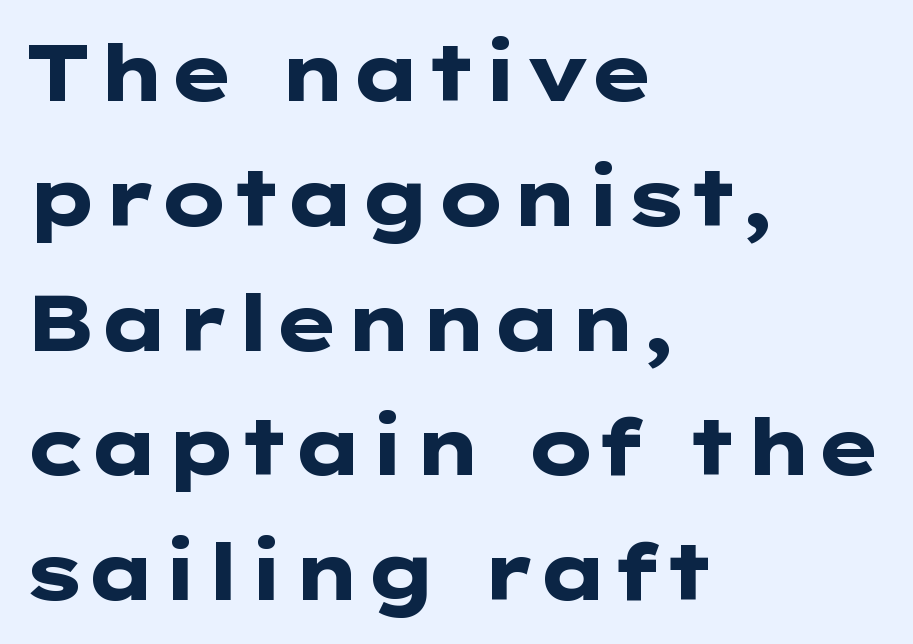
{"serif": "no", "italic": "no", "bold": "yes", "weight": "heavy", "width": "wide", "stroke_contrast": "low", "x_height": "medium", "underline": "no", "align": "left", "line_spacing": "normal", "line_spacing_ratio": 1.6, "letter_spacing": "normal", "letter_spacing_em": 0.0, "glyph_px": 78}
